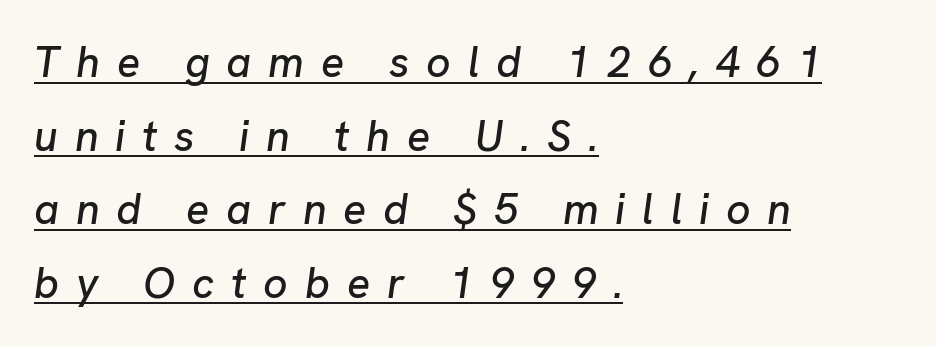
This is underlined copy, the kind a proofreader might mark for attention. You could only call the tracking loose — the letters float apart. The axis of the letterforms is tilted away from vertical. The compositor pushed each line to the left boundary.
